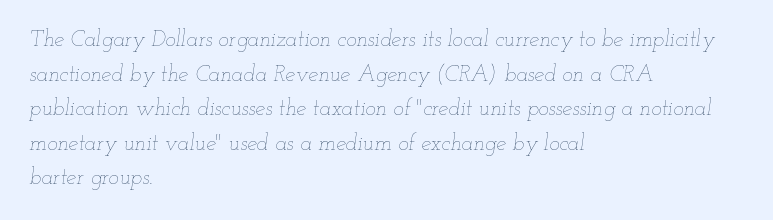
Q: Is the text bold? A: No.
Q: Is the text italic (slanted)? A: Yes, it leans right by about 12 degrees.
Q: Is the text underlined? A: No.
Q: How is the paragraph aligned? A: Left-aligned.
Q: Is the spacing between letters normal or unusually wide? A: Normal.
Q: Is the spacing between lines tight, normal or loose? A: Normal.
